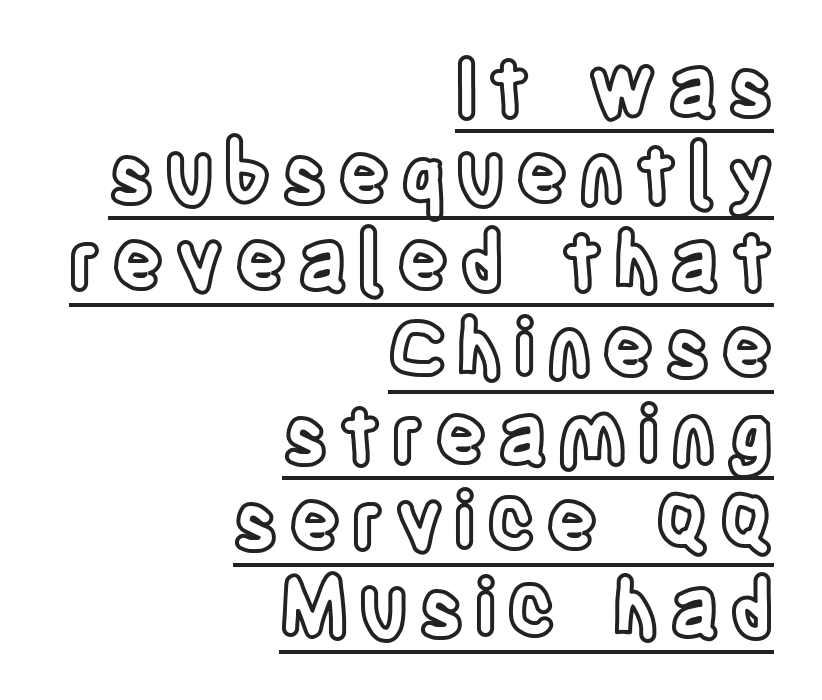
Compared with undecorated copy, this sample adds a rule below the words. These lines were composed using upright roman letters. Do the characters align in a grid? No, the font is proportional. The designer dialed line spacing down below the default. Which margin do the lines hug? The right one — the left edge is uneven.
